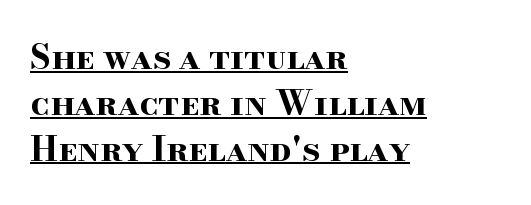
{"serif": "yes", "italic": "no", "bold": "yes", "weight": "bold", "width": "wide", "stroke_contrast": "high", "x_height": "small", "monospaced": "no", "underline": "yes", "align": "left", "line_spacing": "normal", "line_spacing_ratio": 1.35, "letter_spacing": "normal", "letter_spacing_em": 0.0, "glyph_px": 34}
